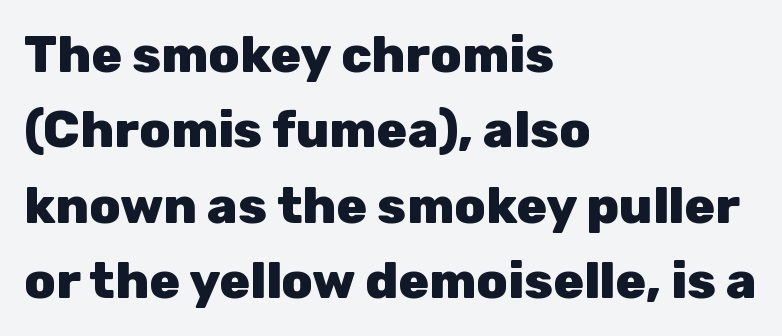
{"serif": "no", "italic": "no", "bold": "yes", "weight": "heavy", "width": "normal", "stroke_contrast": "low", "x_height": "medium", "monospaced": "no", "underline": "no", "align": "left", "line_spacing": "normal", "line_spacing_ratio": 1.48, "letter_spacing": "normal", "letter_spacing_em": 0.0, "glyph_px": 51}
